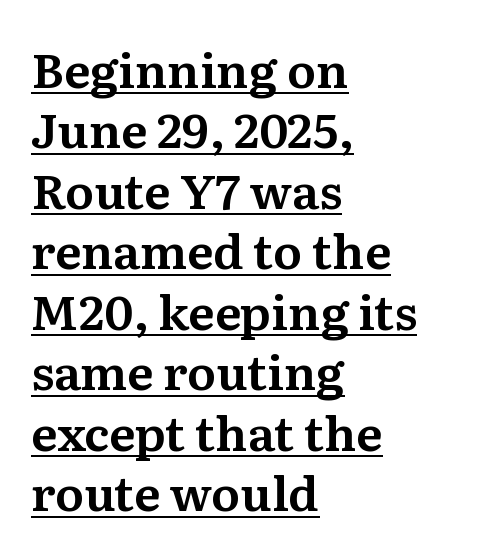
Q: Is the text italic (slanted)? A: No, it is upright.
Q: Is the typeface a serif or a sans-serif typeface? A: Serif.
Q: Is the text underlined? A: Yes.
Q: How is the paragraph aligned? A: Left-aligned.
Q: Is the spacing between letters normal or unusually wide? A: Normal.
Q: Is the spacing between lines tight, normal or loose? A: Normal.
Q: Width (condensed, normal, or wide)? A: Normal.
Q: Stroke contrast? A: Medium.
Q: x-height? A: Medium.
Q: Monospaced? A: No.
